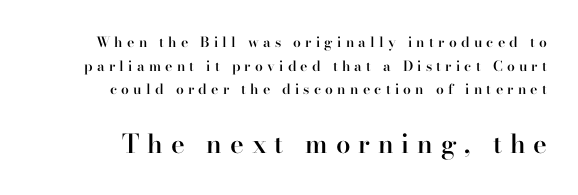
Q: Is the text bold? A: Semi-bold.
Q: Is the text italic (slanted)? A: No, it is upright.
Q: Is the text underlined? A: No.
Q: How is the paragraph aligned? A: Right-aligned.
Q: Is the spacing between letters normal or unusually wide? A: Unusually wide.
Q: Is the spacing between lines tight, normal or loose? A: Normal.
Q: Which block of text is set in a larger size, the first (top) or the second (bottom)? A: The second (bottom) one.
